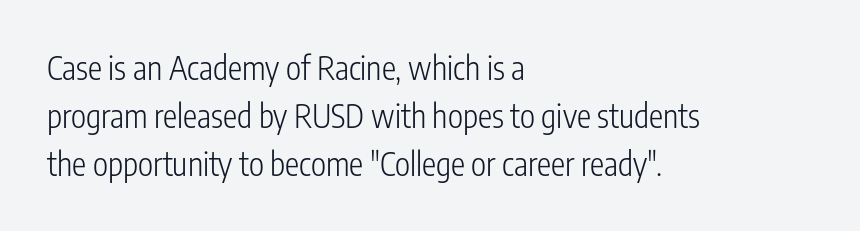
Q: Is the text bold? A: No.
Q: Is the text italic (slanted)? A: No, it is upright.
Q: Is the typeface a serif or a sans-serif typeface? A: Sans-serif.
Q: Is the text underlined? A: No.
Q: How is the paragraph aligned? A: Left-aligned.
Q: Is the spacing between letters normal or unusually wide? A: Normal.
Q: Is the spacing between lines tight, normal or loose? A: Normal.
Q: Width (condensed, normal, or wide)? A: Condensed.
Q: Stroke contrast? A: Low.
Q: x-height? A: Medium.
Q: Monospaced? A: No.
